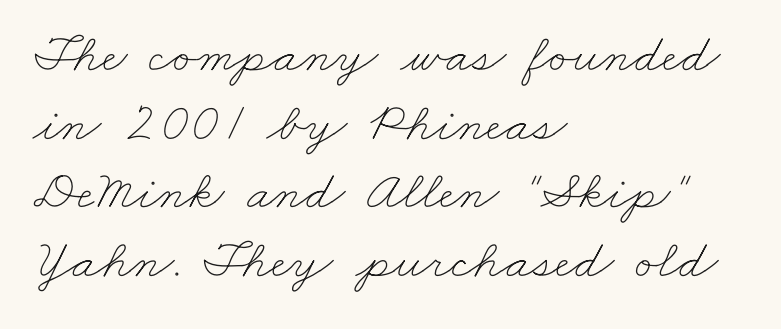
{"bold": "no", "weight": "thin", "width": "wide", "stroke_contrast": "low", "x_height": "small", "monospaced": "no", "underline": "no", "align": "left", "line_spacing": "normal", "line_spacing_ratio": 1.25, "letter_spacing": "normal", "letter_spacing_em": 0.0, "glyph_px": 55}
